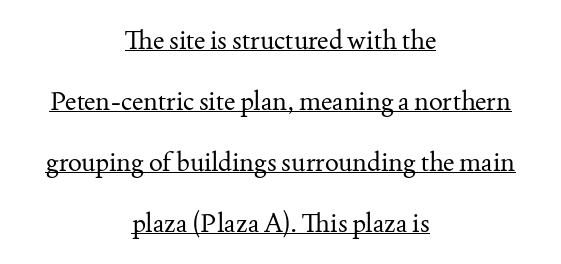
The tracking reads as untouched default to a designer's eye. Line spacing here is loose. The typesetting does not lean heavy: it is not bold. Posture: upright roman.
